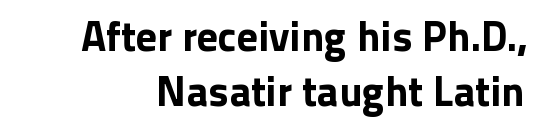
The designer left line spacing at the default. Proportional: the letters do not fall into vertical columns. The rendering keeps characters at their native spacing. The lettering holds an erect, upright posture throughout.
